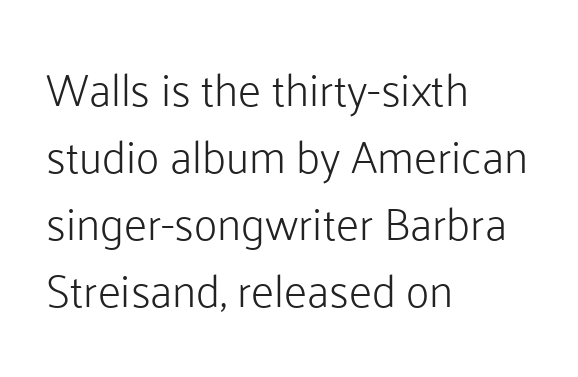
Counters stay open thanks to moderate or lighter strokes. The lines are quadded left. Each letter keeps its own natural width here, so spacing adapts to shape. No extra tracking has been applied to these lines. Has an underline been added? It has not.
